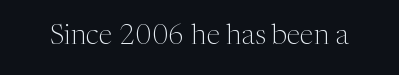
The image shows 28 px light serif type, upright; set normal letter spacing, not underlined; medium stroke contrast and a medium x-height.
